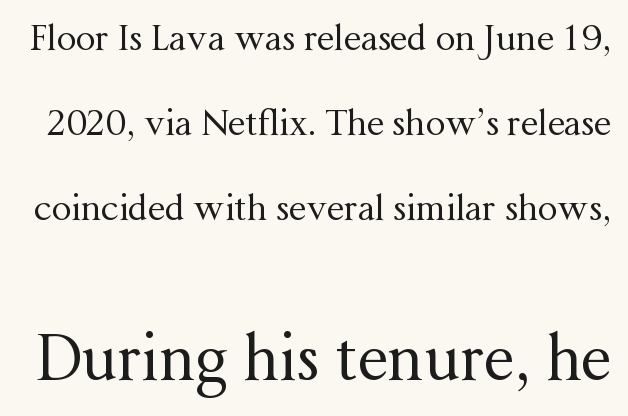
Serifs: yes, visible at the terminals of the letterforms. A student would notice the bottom passage is typeset larger than what precedes it. Here the designer chose a conventional face with non-uniform glyph widths. Tall strokes in this sample are plumb rather than angled. The space directly below the letters is spotless.
